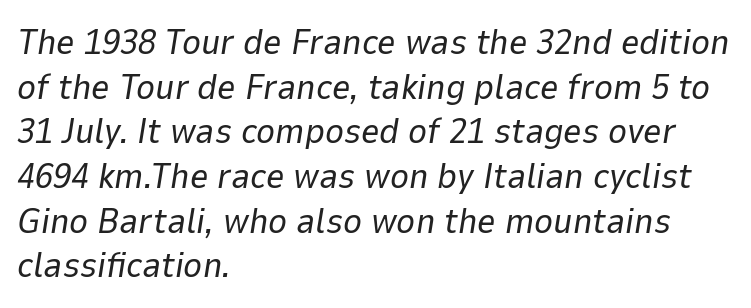
{"italic": "yes", "lean": "right", "slant_degrees": 9, "bold": "no", "weight": "regular", "width": "normal", "stroke_contrast": "low", "x_height": "medium", "monospaced": "no", "underline": "no", "align": "left", "line_spacing_ratio": 1.24, "letter_spacing": "normal", "letter_spacing_em": 0.0, "glyph_px": 36}
